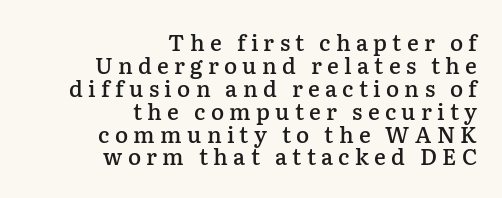
The space beneath each line is pristine and unruled. The passage is arranged like a letterhead date or caption credit — flush right. Rows of type sit shoulder to shoulder in the vertical direction. Quick note: not italic, upright.
